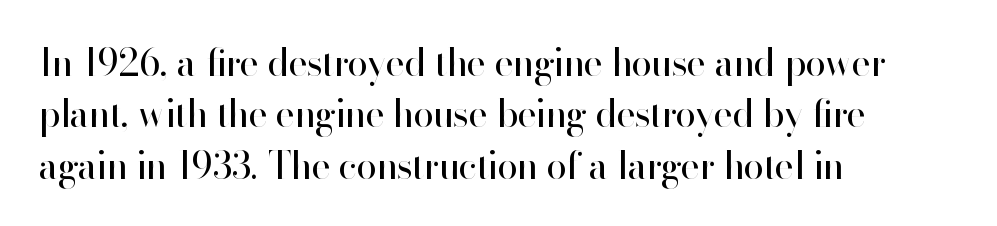
The image shows 37 px regular-weight sans-serif type, upright; set left-aligned, normal line spacing (1.39x), normal letter spacing, not underlined; high stroke contrast and a small x-height.
